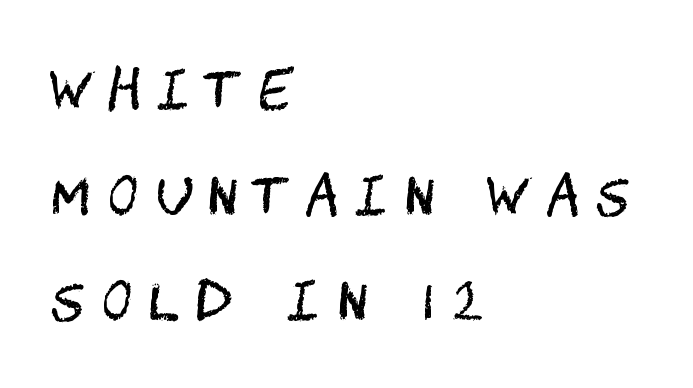
Q: Is the text bold? A: No.
Q: Is the text italic (slanted)? A: No, it is upright.
Q: Is the typeface a serif or a sans-serif typeface? A: Sans-serif.
Q: Is the text underlined? A: No.
Q: How is the paragraph aligned? A: Left-aligned.
Q: Is the spacing between letters normal or unusually wide? A: Unusually wide.
Q: Is the spacing between lines tight, normal or loose? A: Loose.
Q: Width (condensed, normal, or wide)? A: Condensed.
Q: Stroke contrast? A: Medium.
Q: x-height? A: Large.
